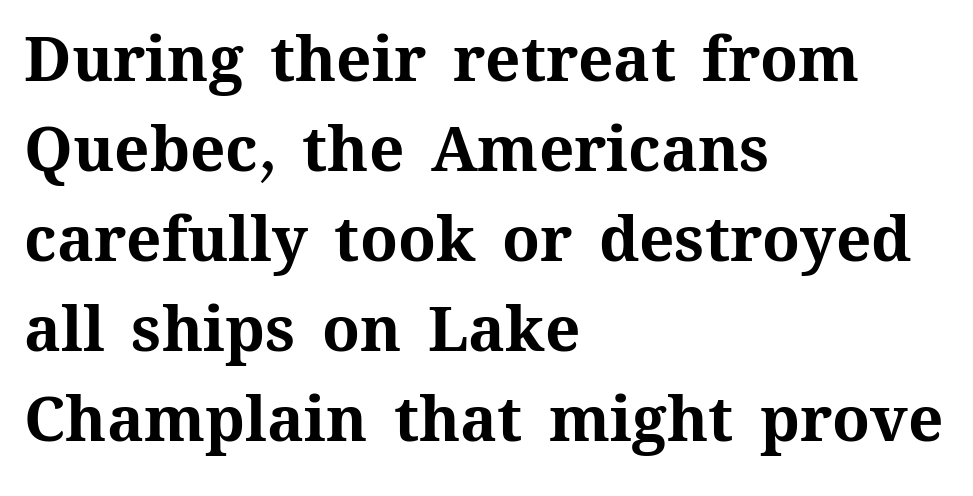
Q: Is the text bold? A: Yes.
Q: Is the text italic (slanted)? A: No, it is upright.
Q: Is the text underlined? A: No.
Q: How is the paragraph aligned? A: Left-aligned.
Q: Is the spacing between letters normal or unusually wide? A: Normal.
Q: Is the spacing between lines tight, normal or loose? A: Normal.
Q: Width (condensed, normal, or wide)? A: Normal.
Q: Stroke contrast? A: Medium.
Q: x-height? A: Medium.
Q: Monospaced? A: No.
